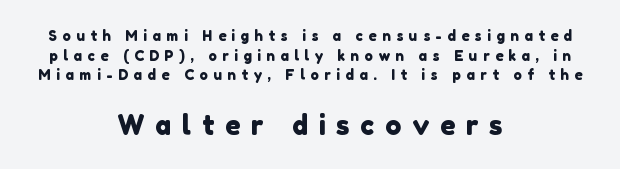
Q: Is the text underlined? A: No.
Q: How is the paragraph aligned? A: Centered.
Q: Is the spacing between letters normal or unusually wide? A: Unusually wide.
Q: Is the spacing between lines tight, normal or loose? A: Normal.
Q: Which block of text is set in a larger size, the first (top) or the second (bottom)? A: The second (bottom) one.
